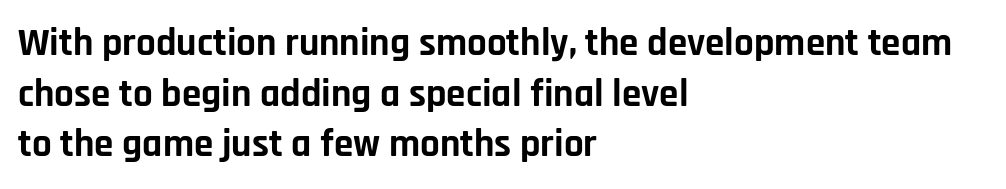
The image shows 39 px bold sans-serif type, upright; set left-aligned, normal line spacing (1.3x), normal letter spacing, not underlined; low stroke contrast and a large x-height.
